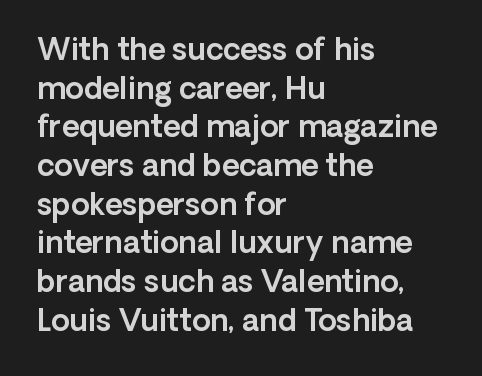
Q: Is the text italic (slanted)? A: No, it is upright.
Q: Is the typeface a serif or a sans-serif typeface? A: Sans-serif.
Q: Is the text underlined? A: No.
Q: How is the paragraph aligned? A: Left-aligned.
Q: Is the spacing between letters normal or unusually wide? A: Normal.
Q: Is the spacing between lines tight, normal or loose? A: Normal.
Q: Width (condensed, normal, or wide)? A: Normal.
Q: x-height? A: Medium.
Q: Monospaced? A: No.
